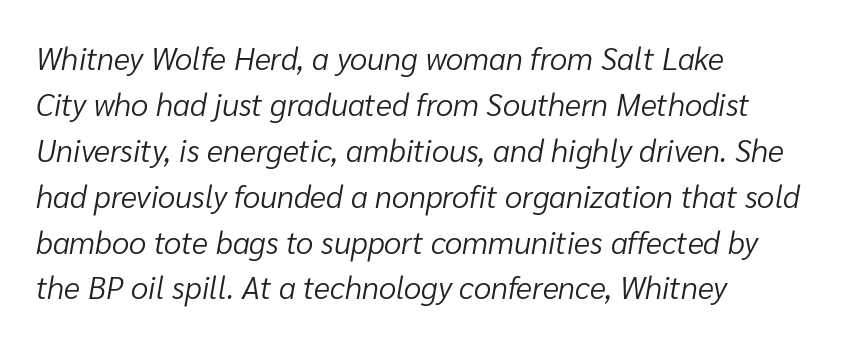
Has an underline been added? It has not. The line-height multiplier appears to be the usual default. The letters advance in unequal steps, a hallmark of proportional type. Leftover space on each line is placed entirely after the last word. Nobody touched the tracking dial on this one. Does the lettering tilt? It does — this is italic.
